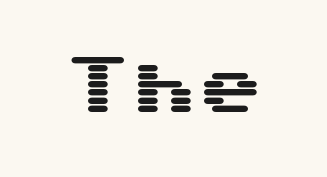
The image shows 66 px wide sans-serif type, upright, monospaced; set normal letter spacing, not underlined; medium stroke contrast and a medium x-height.
